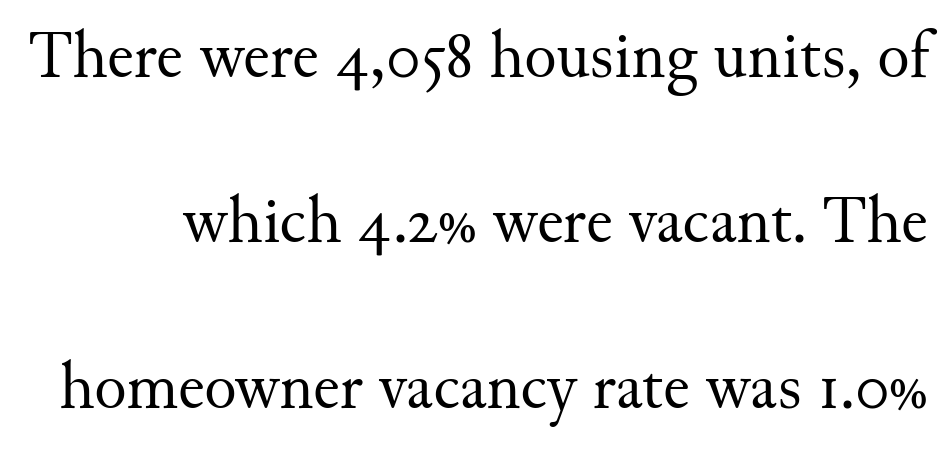
Q: Is the text bold? A: No.
Q: Is the text italic (slanted)? A: No, it is upright.
Q: Is the typeface a serif or a sans-serif typeface? A: Serif.
Q: Is the text underlined? A: No.
Q: Is the spacing between letters normal or unusually wide? A: Normal.
Q: Is the spacing between lines tight, normal or loose? A: Loose.
Q: Width (condensed, normal, or wide)? A: Normal.
Q: Stroke contrast? A: Medium.
Q: x-height? A: Small.
Q: Monospaced? A: No.
